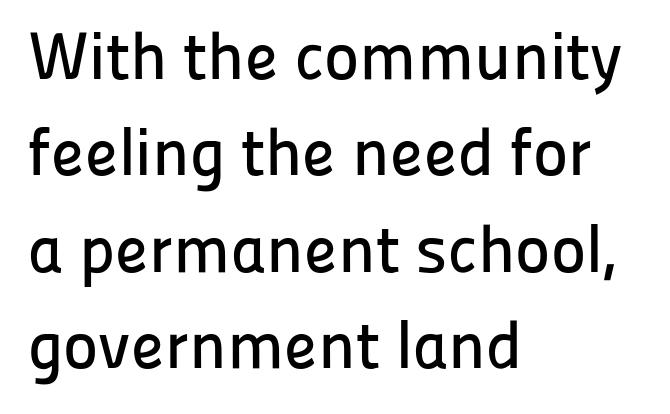
{"serif": "no", "italic": "no", "width": "normal", "stroke_contrast": "low", "x_height": "medium", "monospaced": "no", "underline": "no", "align": "left", "line_spacing": "normal", "line_spacing_ratio": 1.44, "letter_spacing": "normal", "letter_spacing_em": 0.0, "glyph_px": 67}
